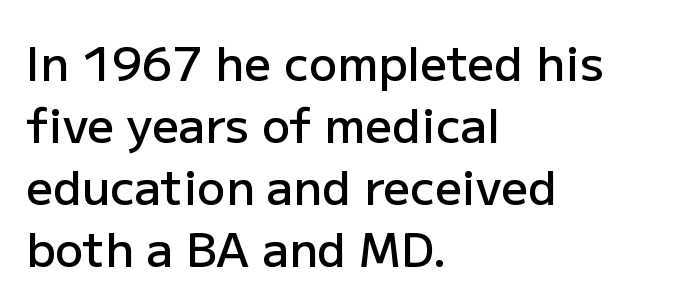
{"serif": "no", "italic": "no", "bold": "semi", "weight": "semibold", "width": "normal", "stroke_contrast": "low", "x_height": "medium", "monospaced": "no", "underline": "no", "align": "left", "line_spacing": "normal", "line_spacing_ratio": 1.32, "letter_spacing": "normal", "letter_spacing_em": 0.0, "glyph_px": 47}
